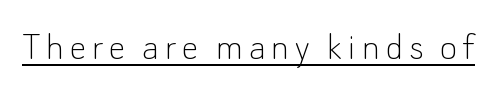
{"serif": "no", "italic": "no", "bold": "no", "weight": "thin", "width": "normal", "stroke_contrast": "low", "x_height": "small", "monospaced": "no", "underline": "yes", "glyph_px": 42}
